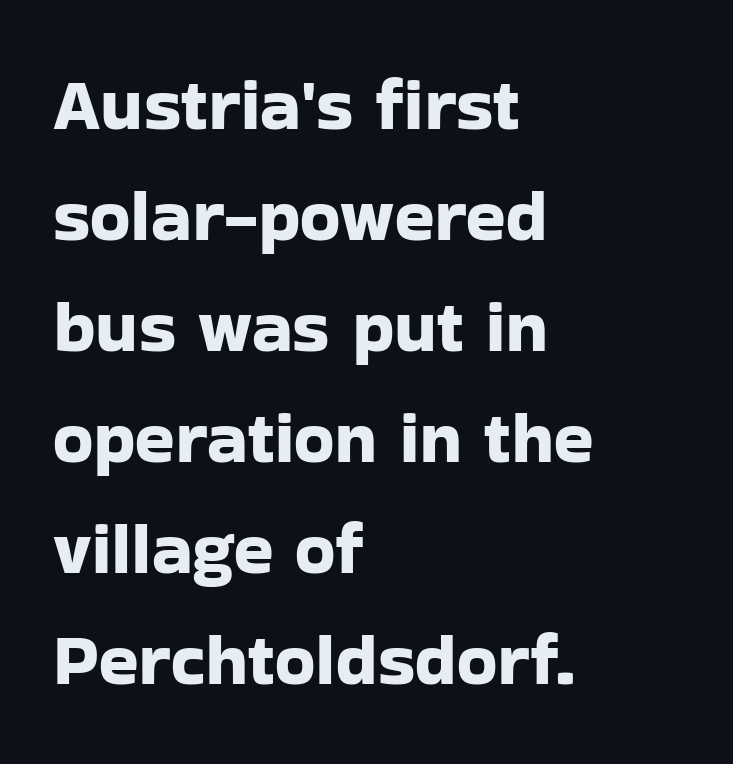
The image shows 73 px sans-serif type, upright; set left-aligned, normal line spacing (1.52x), normal letter spacing, not underlined; low stroke contrast and a medium x-height.
